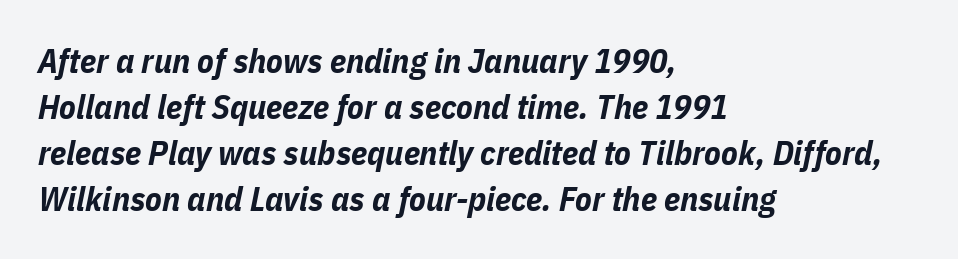
Q: Is the text bold? A: Yes.
Q: Is the text italic (slanted)? A: Yes, it leans right by about 11 degrees.
Q: Is the text underlined? A: No.
Q: How is the paragraph aligned? A: Left-aligned.
Q: Is the spacing between letters normal or unusually wide? A: Normal.
Q: Is the spacing between lines tight, normal or loose? A: Normal.
Q: Width (condensed, normal, or wide)? A: Condensed.
Q: Stroke contrast? A: Low.
Q: x-height? A: Medium.
Q: Monospaced? A: No.
